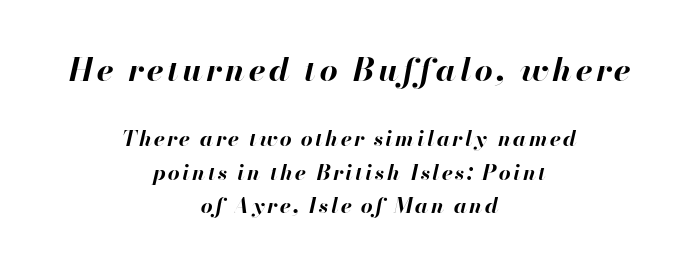
Q: Is the text bold? A: Yes.
Q: Is the text italic (slanted)? A: Yes, it leans right by about 13 degrees.
Q: Is the text underlined? A: No.
Q: How is the paragraph aligned? A: Centered.
Q: Is the spacing between lines tight, normal or loose? A: Normal.
Q: Which block of text is set in a larger size, the first (top) or the second (bottom)? A: The first (top) one.
Q: Width (condensed, normal, or wide)? A: Normal.
Q: Stroke contrast? A: High.
Q: x-height? A: Small.
Q: Monospaced? A: No.
